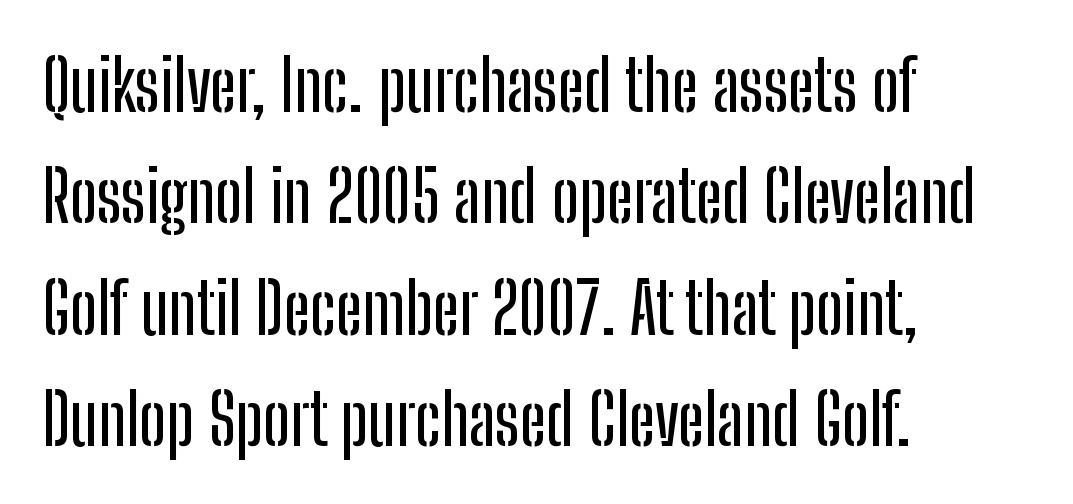
Q: Is the text italic (slanted)? A: No, it is upright.
Q: Is the typeface a serif or a sans-serif typeface? A: Sans-serif.
Q: Is the text underlined? A: No.
Q: How is the paragraph aligned? A: Left-aligned.
Q: Is the spacing between letters normal or unusually wide? A: Normal.
Q: Is the spacing between lines tight, normal or loose? A: Normal.
Q: Width (condensed, normal, or wide)? A: Condensed.
Q: Stroke contrast? A: Low.
Q: x-height? A: Medium.
Q: Monospaced? A: No.
